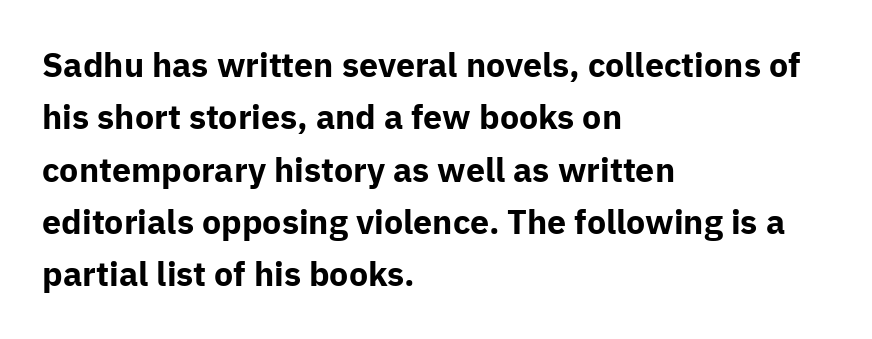
Q: Is the text bold? A: Yes.
Q: Is the text italic (slanted)? A: No, it is upright.
Q: Is the typeface a serif or a sans-serif typeface? A: Sans-serif.
Q: Is the text underlined? A: No.
Q: How is the paragraph aligned? A: Left-aligned.
Q: Is the spacing between letters normal or unusually wide? A: Normal.
Q: Is the spacing between lines tight, normal or loose? A: Normal.
Q: Width (condensed, normal, or wide)? A: Normal.
Q: Stroke contrast? A: Low.
Q: x-height? A: Medium.
Q: Monospaced? A: No.
